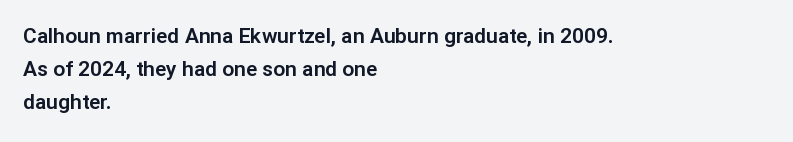
Whoever set this chose a conventional vertical rhythm. Quick note: not italic, upright. Only glyphs here, with clear space below each row. The horizontal fit of the characters is conventional and even. Notice how the passage keeps a crisp vertical edge on the left only.
